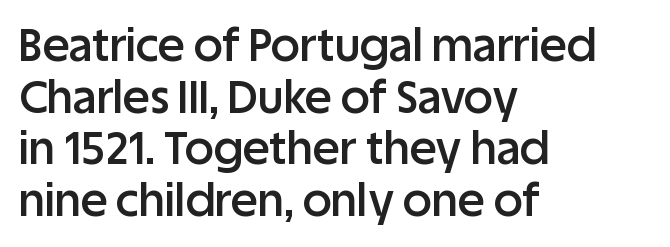
{"serif": "no", "italic": "no", "bold": "semi", "weight": "semibold", "width": "normal", "stroke_contrast": "low", "x_height": "large", "monospaced": "no", "underline": "no", "align": "left", "line_spacing": "tight", "line_spacing_ratio": 1.15, "letter_spacing": "normal", "letter_spacing_em": 0.0, "glyph_px": 45}
